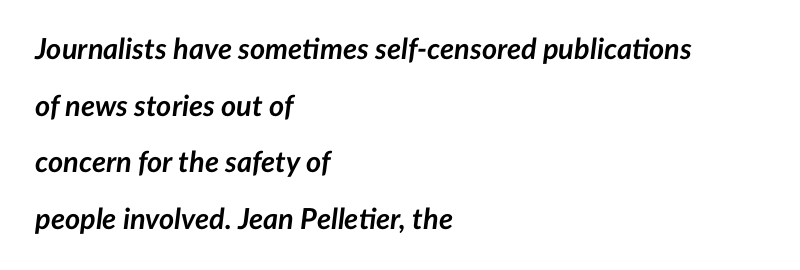
Q: Is the text bold? A: Yes.
Q: Is the text italic (slanted)? A: Yes, it leans right by about 7 degrees.
Q: Is the text underlined? A: No.
Q: How is the paragraph aligned? A: Left-aligned.
Q: Is the spacing between letters normal or unusually wide? A: Normal.
Q: Is the spacing between lines tight, normal or loose? A: Loose.
Q: Width (condensed, normal, or wide)? A: Normal.
Q: Stroke contrast? A: Low.
Q: x-height? A: Medium.
Q: Monospaced? A: No.
